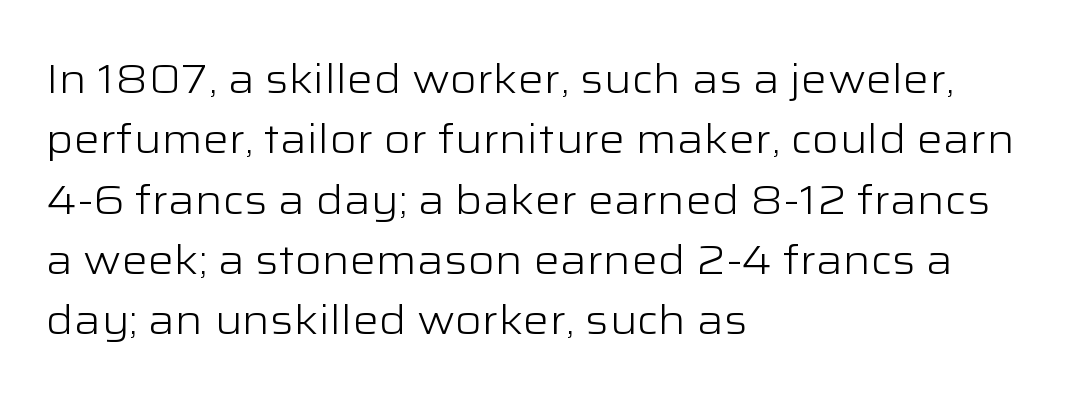
The image shows 41 px light, wide sans-serif type, upright; set left-aligned, normal line spacing (1.47x), normal letter spacing, not underlined; low stroke contrast and a medium x-height.
